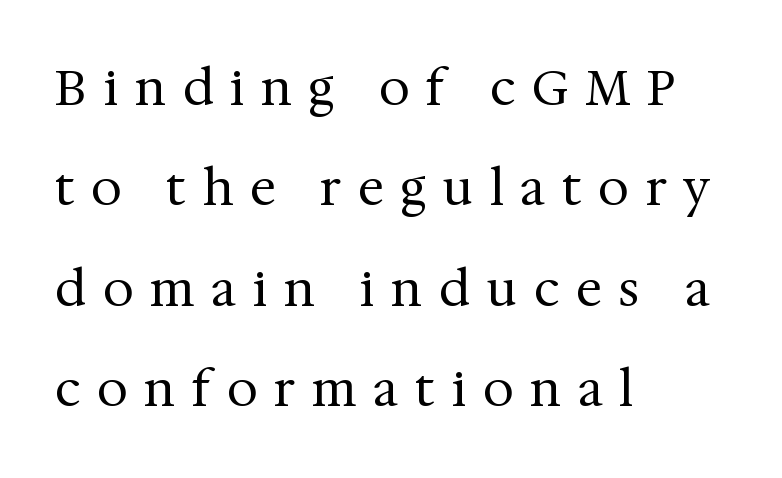
Vertical stems look standard width or narrower in stroke. Note the varied advance widths — an 'i' is clearly narrower than an 'm'. Typeset ragged right — the left edge is the straight one. Honestly, the letter spacing is so wide it's the main thing you notice. What kind of face is this? One with serifs. Nobody drew a line under any word here.
